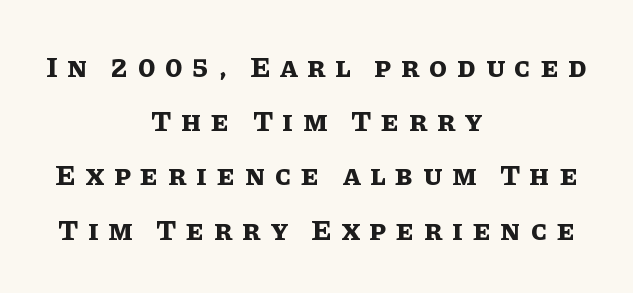
The image shows 29 px bold type, upright; set centered, line spacing 1.87x, unusually wide letter spacing (+0.34 em), not underlined; low stroke contrast and a large x-height.
